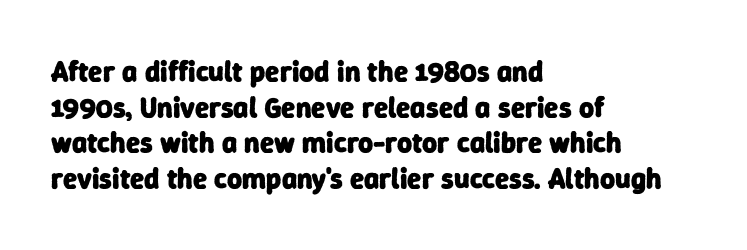
Q: Is the text bold? A: Yes.
Q: Is the typeface a serif or a sans-serif typeface? A: Sans-serif.
Q: Is the text underlined? A: No.
Q: How is the paragraph aligned? A: Left-aligned.
Q: Is the spacing between letters normal or unusually wide? A: Normal.
Q: Width (condensed, normal, or wide)? A: Normal.
Q: Stroke contrast? A: Low.
Q: x-height? A: Medium.
Q: Monospaced? A: No.
